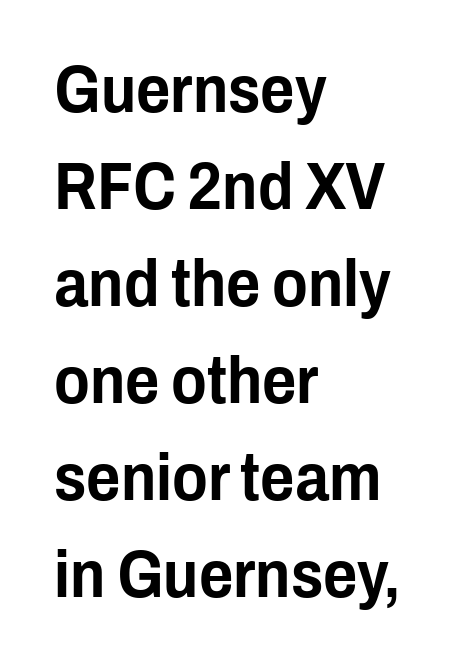
The image shows 66 px condensed sans-serif type, upright; set left-aligned, normal line spacing (1.47x), normal letter spacing, not underlined; low stroke contrast and a medium x-height.
